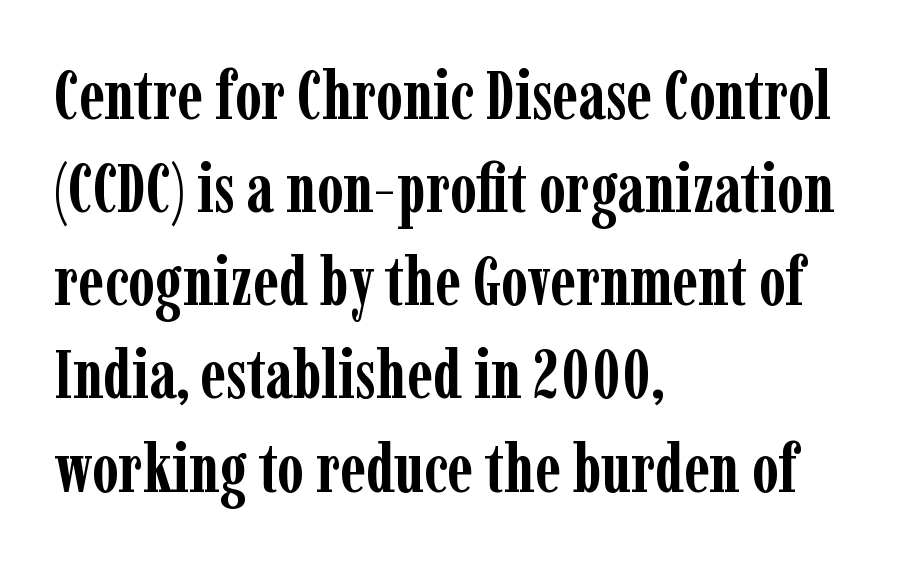
The image shows 68 px semibold, condensed serif type, upright; set left-aligned, normal line spacing (1.37x), normal letter spacing, not underlined; low stroke contrast and a medium x-height.
